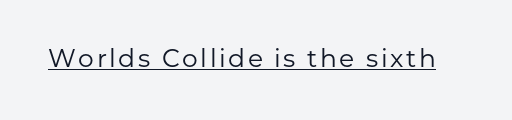
Stems here are at most as thick as an everyday book face. The specimen reads as upright at a glance. Underlining? Definitely there.
